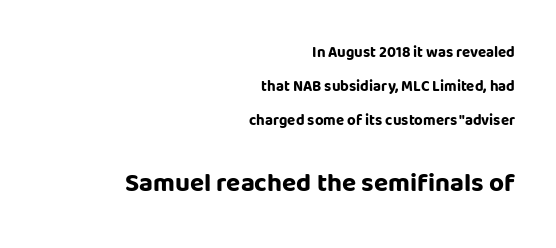
The image shows 26 px bold type, upright; set right-aligned, loose line spacing (2.26x), normal letter spacing, not underlined; the second (bottom) block is 1.73x larger.
